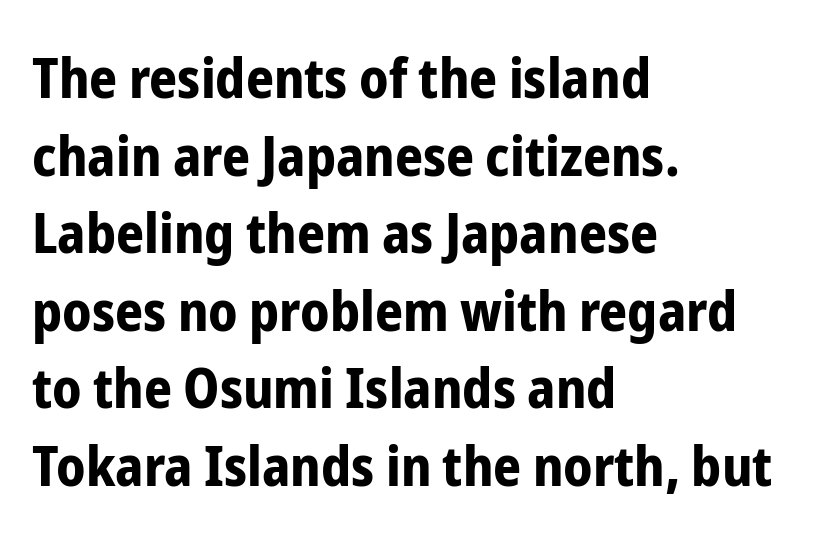
The gaps between neighbouring characters are ordinary and unremarkable. If you measured baseline to baseline, you'd find a middling distance. Its strokes are broad and dark, the hallmark of bold type. Descender tails drop into unmarked territory.
